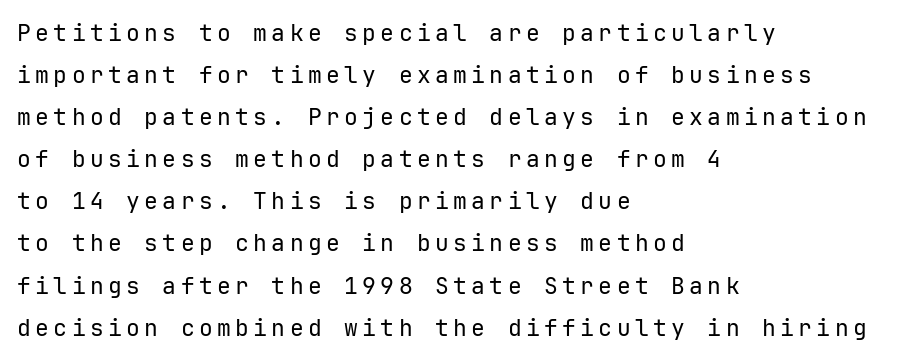
{"italic": "no", "bold": "no", "underline": "no", "align": "left", "line_spacing_ratio": 1.83, "glyph_px": 23}
